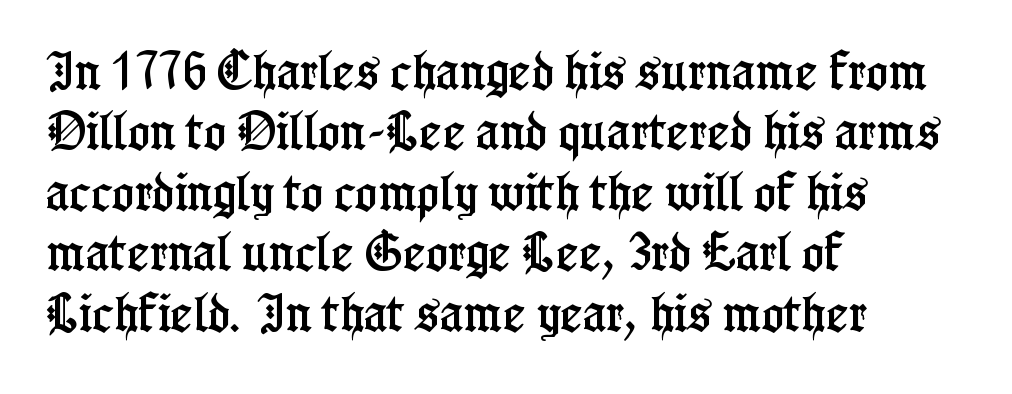
The image shows 42 px condensed serif type, upright; set left-aligned, normal line spacing (1.44x), normal letter spacing, not underlined; low stroke contrast and a medium x-height.
